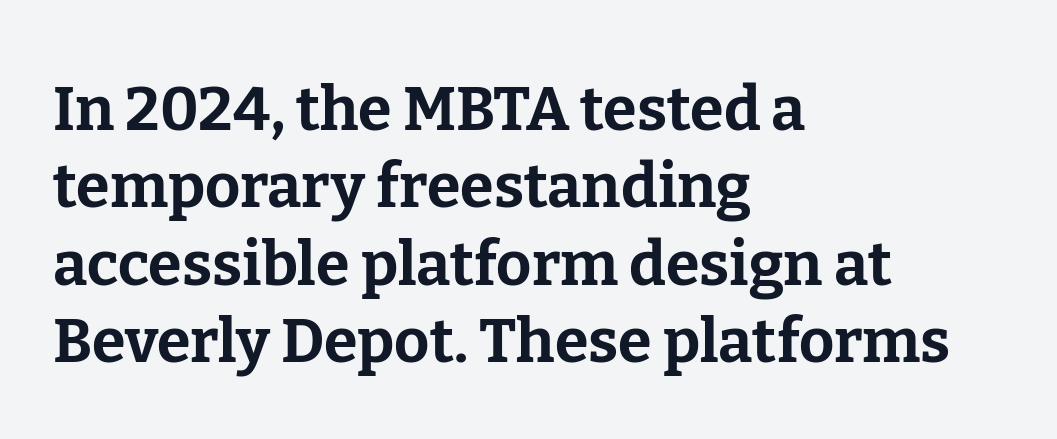
Q: Is the text bold? A: Yes.
Q: Is the text italic (slanted)? A: No, it is upright.
Q: Is the typeface a serif or a sans-serif typeface? A: Serif.
Q: Is the text underlined? A: No.
Q: How is the paragraph aligned? A: Left-aligned.
Q: Is the spacing between letters normal or unusually wide? A: Normal.
Q: Is the spacing between lines tight, normal or loose? A: Normal.
Q: Width (condensed, normal, or wide)? A: Normal.
Q: Stroke contrast? A: Low.
Q: x-height? A: Medium.
Q: Monospaced? A: No.
